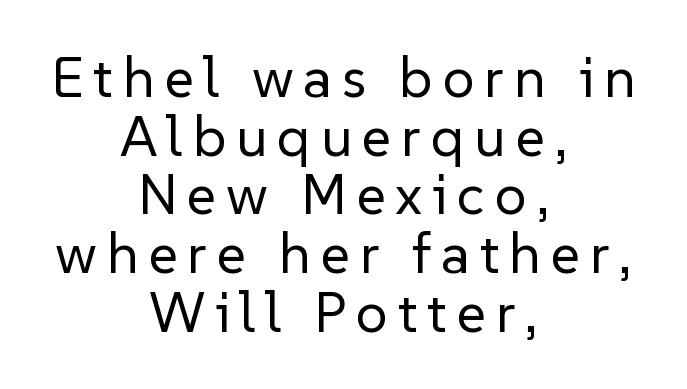
Q: Is the text bold? A: No.
Q: Is the text italic (slanted)? A: No, it is upright.
Q: Is the typeface a serif or a sans-serif typeface? A: Sans-serif.
Q: Is the text underlined? A: No.
Q: How is the paragraph aligned? A: Centered.
Q: Is the spacing between lines tight, normal or loose? A: Tight.
Q: Width (condensed, normal, or wide)? A: Normal.
Q: Stroke contrast? A: Low.
Q: x-height? A: Medium.
Q: Monospaced? A: No.
